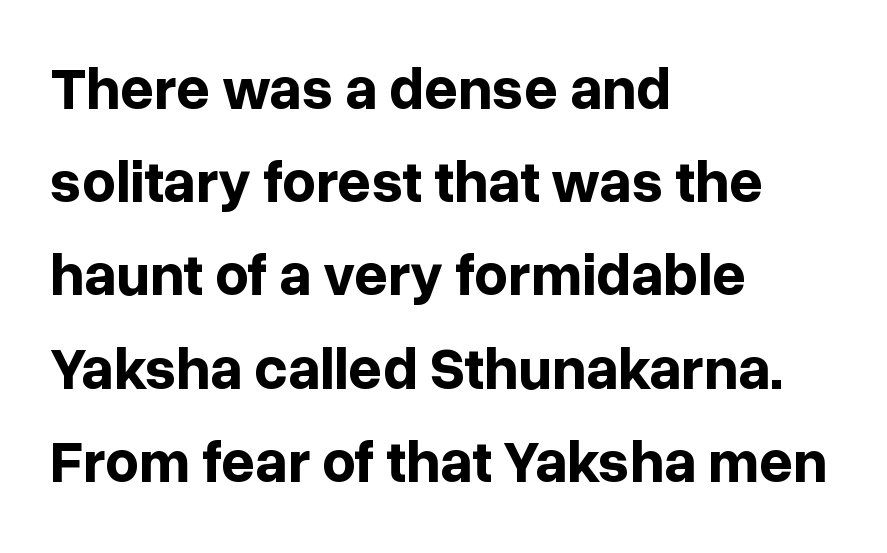
{"serif": "no", "italic": "no", "bold": "yes", "weight": "bold", "width": "normal", "stroke_contrast": "low", "x_height": "medium", "monospaced": "no", "underline": "no", "align": "left", "line_spacing": "normal", "line_spacing_ratio": 1.58, "letter_spacing": "normal", "letter_spacing_em": 0.0, "glyph_px": 59}
